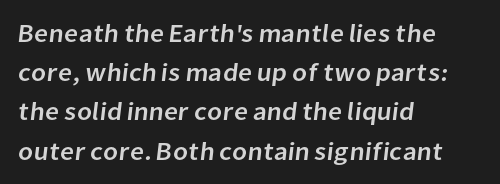
The image shows 25 px text type; set left-aligned, normal line spacing (1.57x), normal letter spacing, not underlined.
